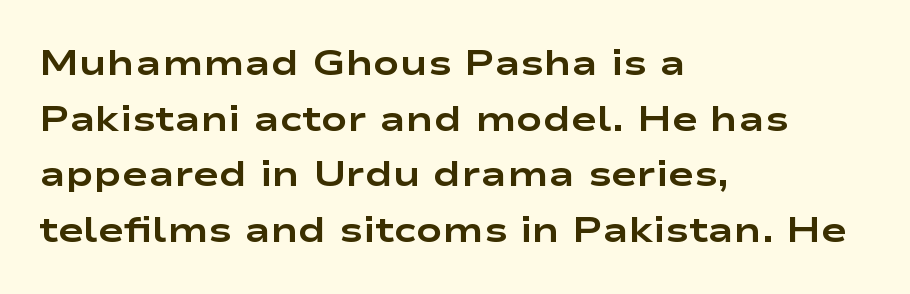
{"serif": "no", "italic": "no", "bold": "yes", "weight": "bold", "width": "wide", "stroke_contrast": "low", "x_height": "medium", "monospaced": "no", "underline": "no", "align": "left", "line_spacing": "normal", "line_spacing_ratio": 1.59, "letter_spacing": "normal", "letter_spacing_em": 0.0, "glyph_px": 35}
